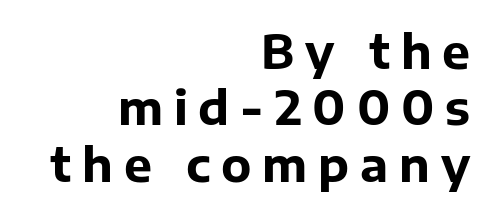
{"serif": "no", "italic": "no", "bold": "yes", "weight": "bold", "width": "normal", "stroke_contrast": "low", "x_height": "medium", "monospaced": "no", "underline": "no", "align": "right", "line_spacing_ratio": 1.2, "letter_spacing": "wide", "letter_spacing_em": 0.23, "glyph_px": 47}
